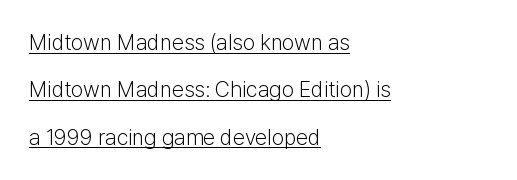
{"italic": "no", "bold": "no", "underline": "yes", "align": "left", "line_spacing": "loose", "line_spacing_ratio": 2.15, "letter_spacing": "normal", "letter_spacing_em": 0.0, "glyph_px": 22}
